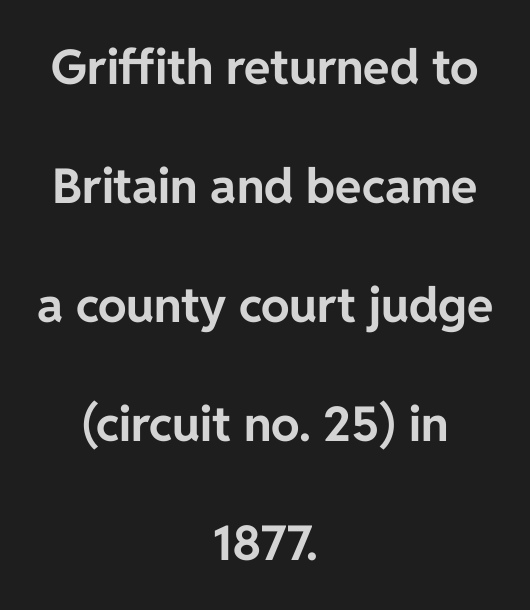
{"serif": "no", "italic": "no", "bold": "yes", "weight": "bold", "width": "normal", "stroke_contrast": "low", "x_height": "medium", "monospaced": "no", "underline": "no", "align": "center", "line_spacing": "loose", "line_spacing_ratio": 2.48, "letter_spacing": "normal", "letter_spacing_em": 0.0, "glyph_px": 48}
